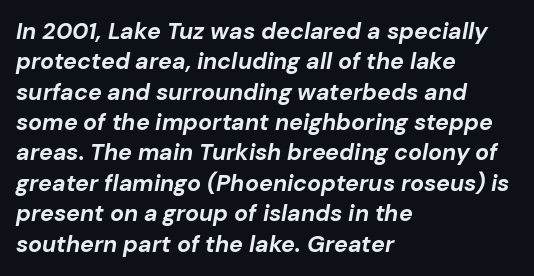
{"italic": "yes", "lean": "right", "slant_degrees": 10, "bold": "yes", "underline": "no", "align": "left", "line_spacing": "normal", "line_spacing_ratio": 1.32, "letter_spacing": "normal", "letter_spacing_em": 0.0, "glyph_px": 23}
